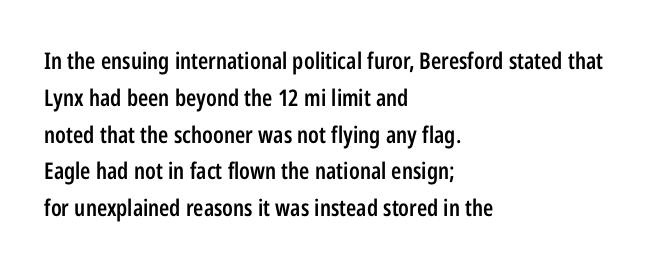
Q: Is the text bold? A: Semi-bold.
Q: Is the text italic (slanted)? A: No, it is upright.
Q: Is the text underlined? A: No.
Q: How is the paragraph aligned? A: Left-aligned.
Q: Is the spacing between letters normal or unusually wide? A: Normal.
Q: Is the spacing between lines tight, normal or loose? A: Normal.
